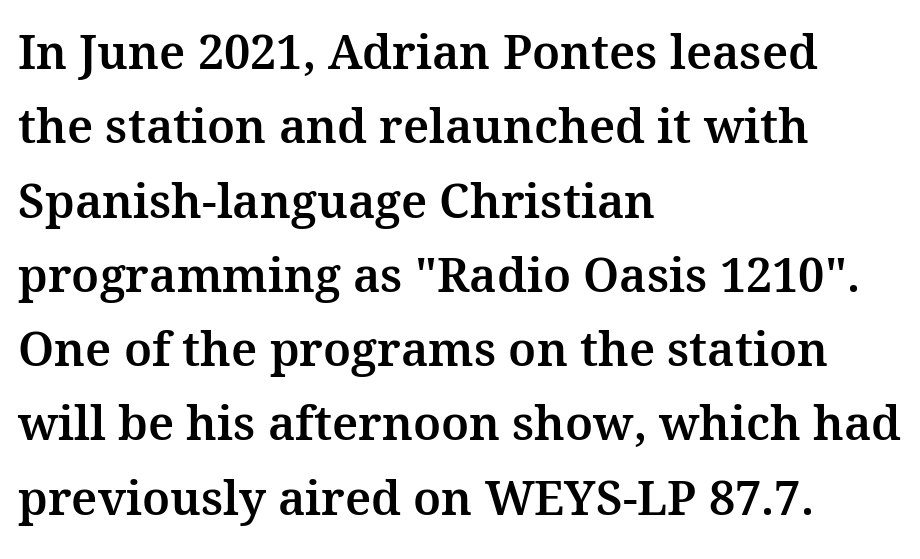
No italicization has been applied; the sample stays upright. The type is set solid horizontally, with unmodified tracking. Baseline-to-baseline distance is the conventional proportion of letter height. I'd call this a serif setting — the letters wear small feet.
